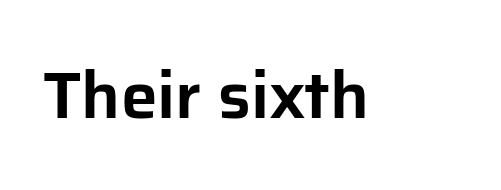
The image shows 66 px sans-serif type, upright; set normal letter spacing, not underlined; low stroke contrast and a medium x-height.
